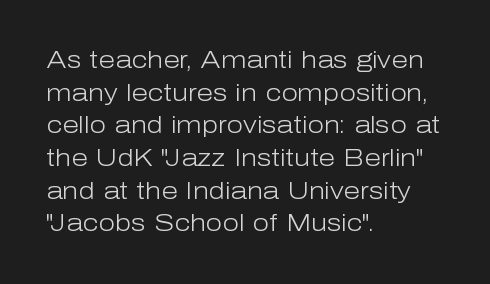
Q: Is the text bold? A: No.
Q: Is the text italic (slanted)? A: No, it is upright.
Q: Is the text underlined? A: No.
Q: How is the paragraph aligned? A: Left-aligned.
Q: Is the spacing between letters normal or unusually wide? A: Normal.
Q: Is the spacing between lines tight, normal or loose? A: Normal.
